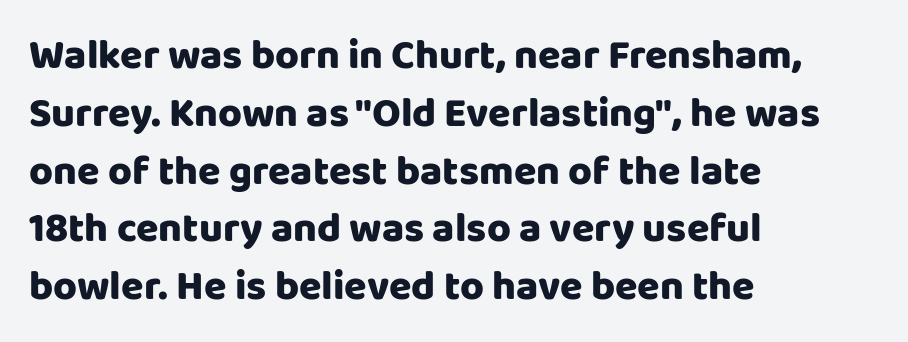
Underlining? Definitely not there. The leading is moderate, giving the passage an even texture. If you drew a line through each stem, it would be perfectly vertical. A student would call this left alignment; a typographer would say flush left, rag right. Think of a printed novel: that variable character pitch is what you see here.
